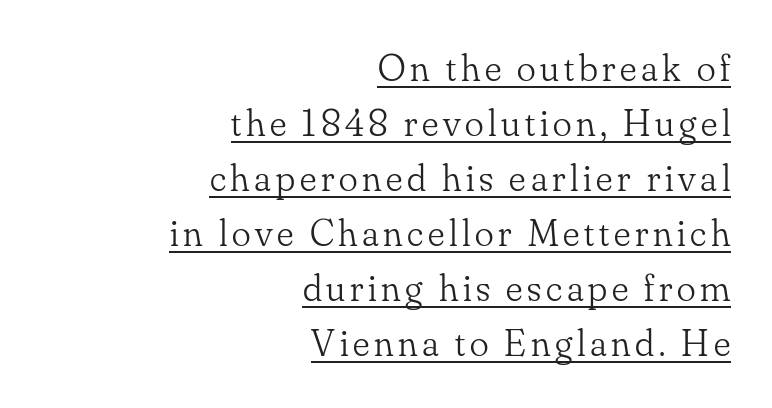
Q: Is the text bold? A: No.
Q: Is the text italic (slanted)? A: No, it is upright.
Q: Is the typeface a serif or a sans-serif typeface? A: Serif.
Q: Is the text underlined? A: Yes.
Q: How is the paragraph aligned? A: Right-aligned.
Q: Is the spacing between lines tight, normal or loose? A: Normal.
Q: Width (condensed, normal, or wide)? A: Normal.
Q: Stroke contrast? A: Low.
Q: x-height? A: Small.
Q: Monospaced? A: No.
